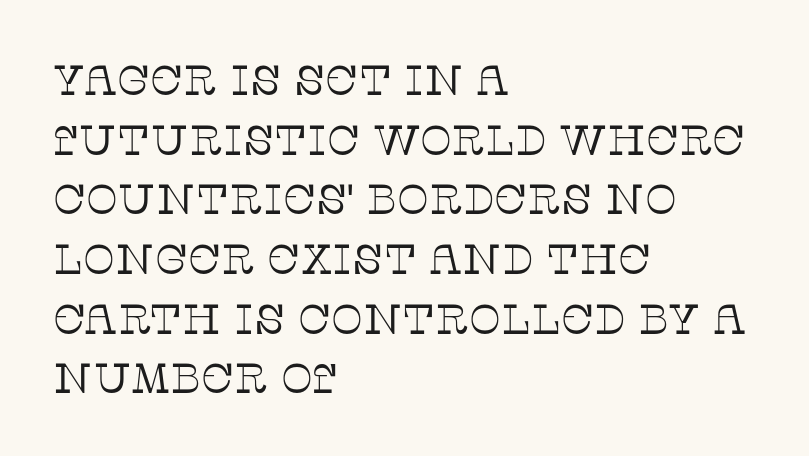
Q: Is the text bold? A: No.
Q: Is the text italic (slanted)? A: No, it is upright.
Q: Is the typeface a serif or a sans-serif typeface? A: Serif.
Q: Is the text underlined? A: No.
Q: How is the paragraph aligned? A: Left-aligned.
Q: Is the spacing between letters normal or unusually wide? A: Normal.
Q: Is the spacing between lines tight, normal or loose? A: Normal.
Q: Width (condensed, normal, or wide)? A: Normal.
Q: Stroke contrast? A: Low.
Q: x-height? A: Large.
Q: Monospaced? A: No.
